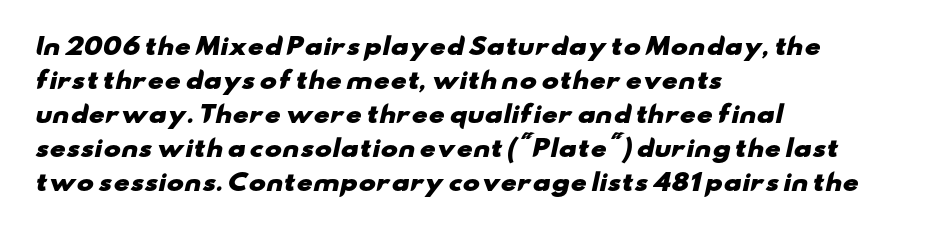
Normally led — the rows are evenly, conventionally spaced. In CSS terms this would be text-align: left. The passage shown is not underscored anywhere. The rendering keeps characters at their native spacing. The rendering uses a bold face; every stroke is thick and dark.
